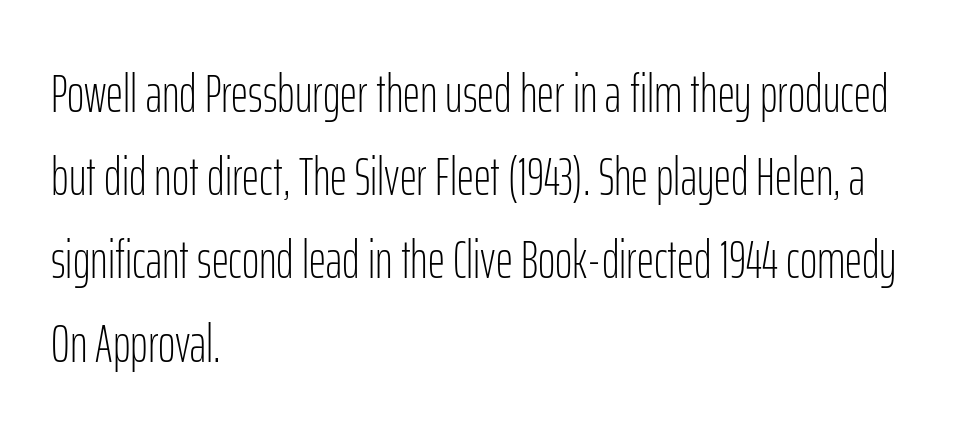
Each letter keeps its own natural width here, so spacing adapts to shape. Standard letterfit; no display-style spreading of the glyphs. Nobody drew a line under any word here. Does the type have serifs? No, each stem ends abruptly. This sample uses an upright cut, with every glyph sitting square on the baseline.
